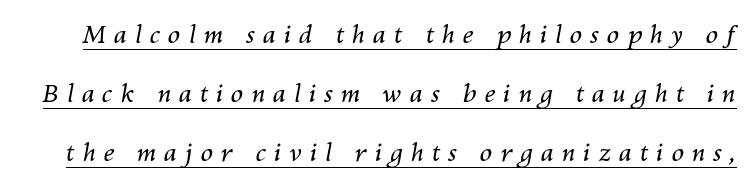
A typesetter would call this heavily tracked-out type. Does the lettering tilt? It does — this is italic. The weight tops out at a normal text grade. These lines stand farther apart than default settings would place them. Check the space under the baseline: a stroke is drawn there.
